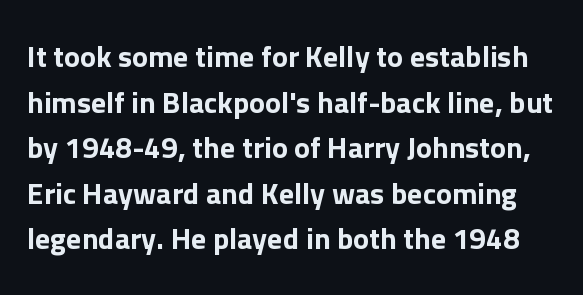
{"serif": "no", "italic": "no", "width": "normal", "stroke_contrast": "low", "x_height": "medium", "monospaced": "no", "underline": "no", "line_spacing": "normal", "line_spacing_ratio": 1.52, "letter_spacing": "normal", "letter_spacing_em": 0.0, "glyph_px": 30}
